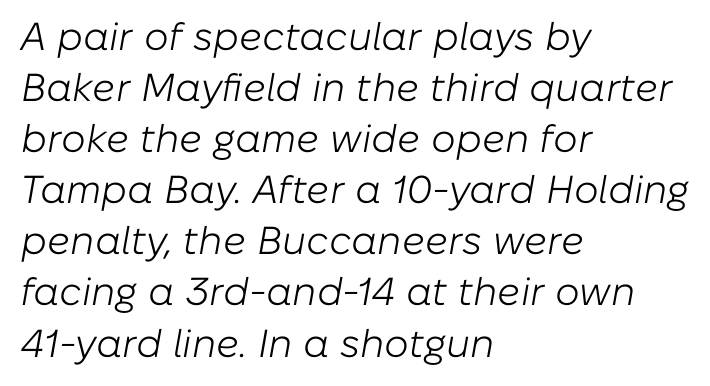
Q: Is the text bold? A: No.
Q: Is the text italic (slanted)? A: Yes, it leans right by about 10 degrees.
Q: Is the text underlined? A: No.
Q: How is the paragraph aligned? A: Left-aligned.
Q: Is the spacing between letters normal or unusually wide? A: Normal.
Q: Is the spacing between lines tight, normal or loose? A: Normal.
Q: Width (condensed, normal, or wide)? A: Normal.
Q: Stroke contrast? A: Low.
Q: x-height? A: Medium.
Q: Monospaced? A: No.
